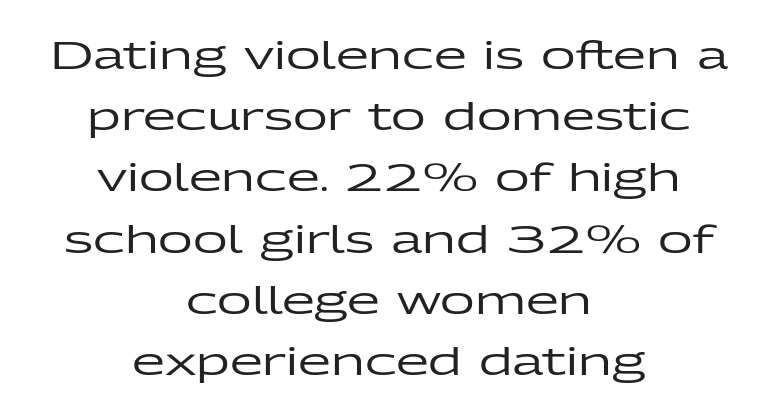
Q: Is the text italic (slanted)? A: No, it is upright.
Q: Is the typeface a serif or a sans-serif typeface? A: Sans-serif.
Q: Is the text underlined? A: No.
Q: How is the paragraph aligned? A: Centered.
Q: Is the spacing between letters normal or unusually wide? A: Normal.
Q: Is the spacing between lines tight, normal or loose? A: Normal.
Q: Width (condensed, normal, or wide)? A: Wide.
Q: Stroke contrast? A: Low.
Q: x-height? A: Medium.
Q: Monospaced? A: No.
